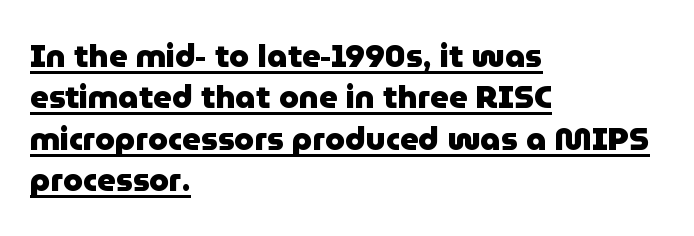
Q: Is the text bold? A: Yes.
Q: Is the text italic (slanted)? A: No, it is upright.
Q: Is the typeface a serif or a sans-serif typeface? A: Sans-serif.
Q: Is the text underlined? A: Yes.
Q: How is the paragraph aligned? A: Left-aligned.
Q: Is the spacing between letters normal or unusually wide? A: Normal.
Q: Is the spacing between lines tight, normal or loose? A: Normal.
Q: Width (condensed, normal, or wide)? A: Normal.
Q: Stroke contrast? A: Low.
Q: x-height? A: Medium.
Q: Monospaced? A: No.
